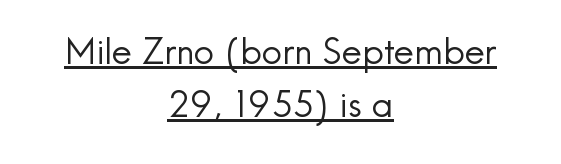
The rendering shows plain stroke endings on the letterforms — a sans-serif design. Posture: straight, roman, zero tilt. You could not count columns in this text — the font is proportionally spaced. The face used here is rendered with its standard letterfit. No heavy texture on the line: the type isn't bold. Every row of glyphs is offset so its center matches the block's center.
